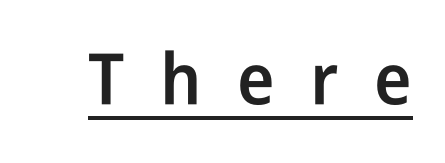
The image shows 71 px semibold, condensed sans-serif type, upright; set unusually wide letter spacing (+0.5 em), underlined; low stroke contrast and a medium x-height.
